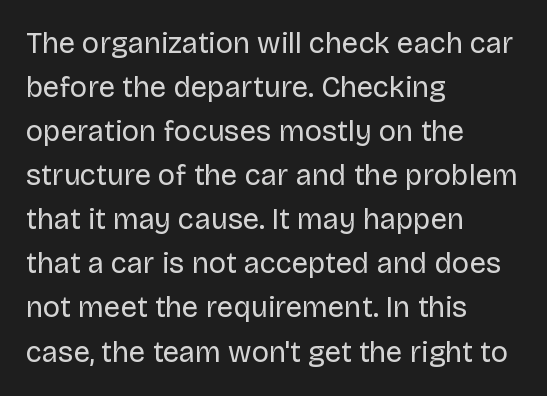
{"serif": "no", "italic": "no", "bold": "no", "weight": "regular", "width": "normal", "stroke_contrast": "low", "x_height": "large", "monospaced": "no", "underline": "no", "align": "left", "line_spacing": "normal", "line_spacing_ratio": 1.52, "letter_spacing": "normal", "letter_spacing_em": 0.0, "glyph_px": 29}
